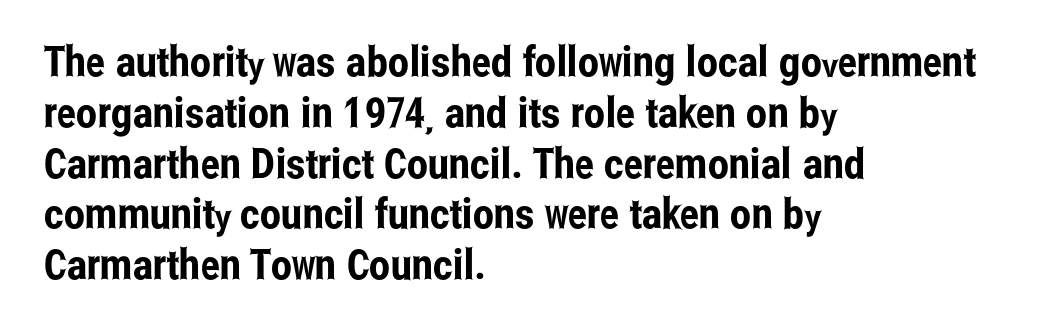
{"serif": "no", "italic": "no", "width": "condensed", "stroke_contrast": "low", "x_height": "medium", "monospaced": "no", "underline": "no", "align": "left", "line_spacing_ratio": 1.21, "letter_spacing": "normal", "letter_spacing_em": 0.0, "glyph_px": 42}
